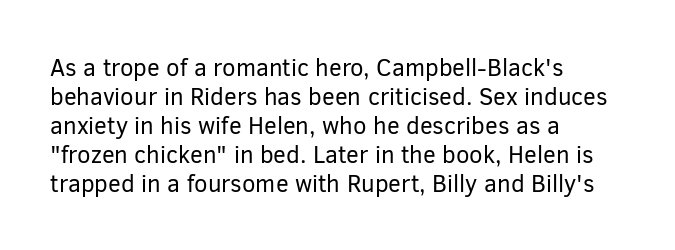
Q: Is the text bold? A: No.
Q: Is the text italic (slanted)? A: No, it is upright.
Q: Is the text underlined? A: No.
Q: How is the paragraph aligned? A: Left-aligned.
Q: Is the spacing between letters normal or unusually wide? A: Normal.
